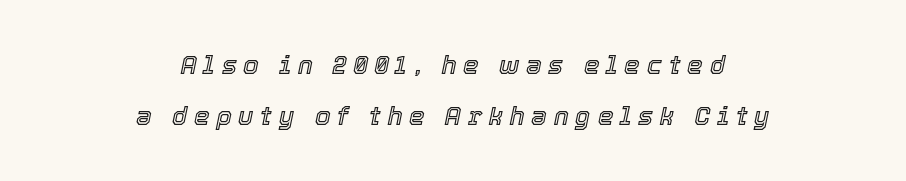
The image shows 25 px text type, italic (leaning right); set centered, loose line spacing (2.04x), unusually wide letter spacing (+0.27 em), not underlined.
